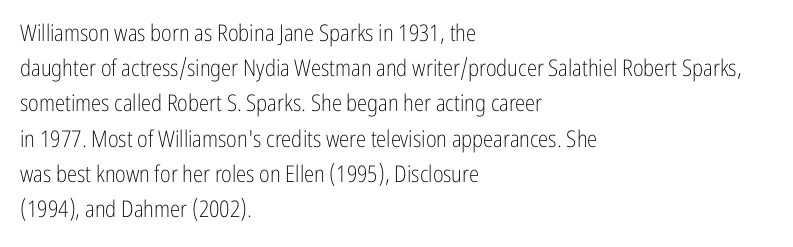
{"italic": "no", "bold": "no", "underline": "no", "align": "left", "line_spacing": "normal", "line_spacing_ratio": 1.53, "letter_spacing": "normal", "letter_spacing_em": 0.0, "glyph_px": 23}
